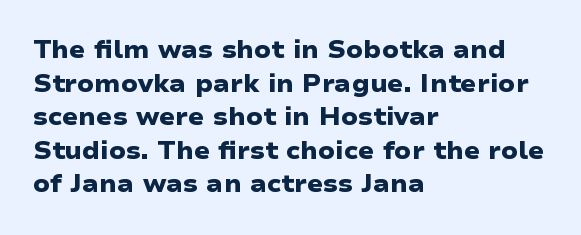
Q: Is the text bold? A: Yes.
Q: Is the text underlined? A: No.
Q: How is the paragraph aligned? A: Left-aligned.
Q: Is the spacing between letters normal or unusually wide? A: Normal.
Q: Is the spacing between lines tight, normal or loose? A: Normal.
